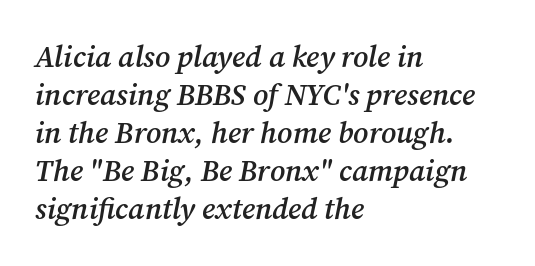
The image shows 30 px semibold serif type, italic (leaning right); set left-aligned, normal line spacing (1.27x), normal letter spacing, not underlined; medium stroke contrast and a medium x-height.
